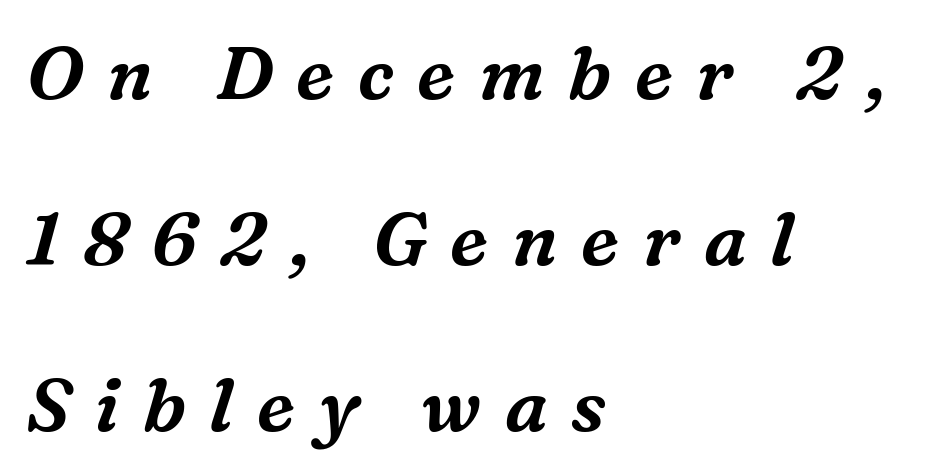
{"serif": "yes", "italic": "yes", "lean": "right", "slant_degrees": 16, "width": "normal", "stroke_contrast": "medium", "x_height": "medium", "monospaced": "no", "underline": "no", "align": "left", "line_spacing": "loose", "line_spacing_ratio": 2.24, "letter_spacing": "wide", "letter_spacing_em": 0.32, "glyph_px": 74}
